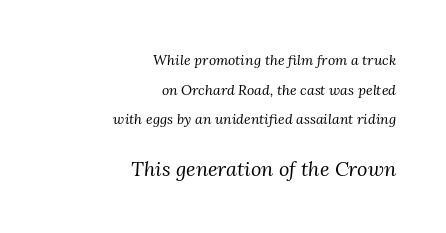
The image shows 20 px text type, italic (leaning right); set right-aligned, loose line spacing (2.12x), normal letter spacing, not underlined; the second (bottom) block is 1.43x larger.
